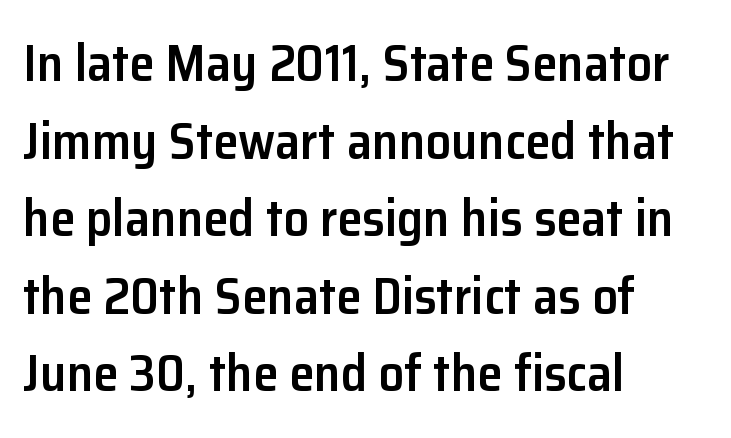
The image shows 51 px semibold sans-serif type, upright; set left-aligned, normal line spacing (1.52x), normal letter spacing, not underlined; low stroke contrast and a medium x-height.
